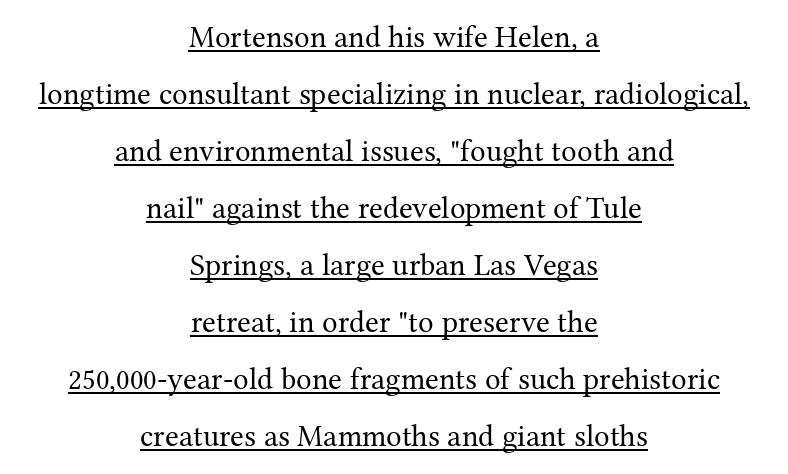
Q: Is the text bold? A: No.
Q: Is the text italic (slanted)? A: No, it is upright.
Q: Is the typeface a serif or a sans-serif typeface? A: Serif.
Q: Is the text underlined? A: Yes.
Q: How is the paragraph aligned? A: Centered.
Q: Is the spacing between letters normal or unusually wide? A: Normal.
Q: Width (condensed, normal, or wide)? A: Normal.
Q: Stroke contrast? A: Medium.
Q: x-height? A: Medium.
Q: Monospaced? A: No.
